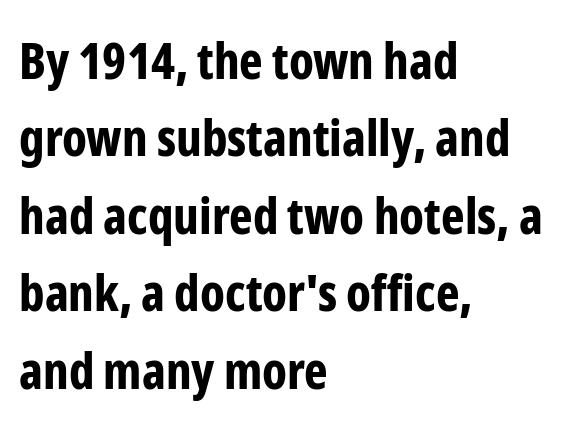
The image shows 50 px bold, condensed sans-serif type, upright; set left-aligned, normal line spacing (1.55x), normal letter spacing, not underlined; low stroke contrast and a medium x-height.
